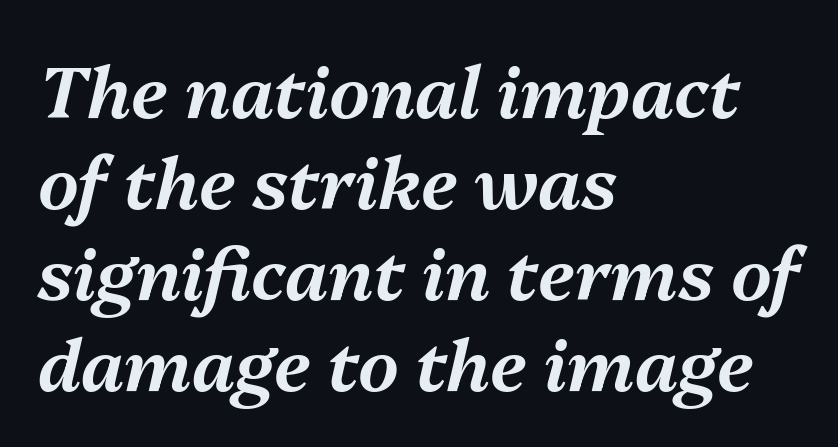
This block has exactly the height ordinary leading produces. These lines keep a tight, regular rhythm from letter to letter. This sample has the flowing, uneven cadence of proportional lettering. Observe the lean: these are italic letterforms.
